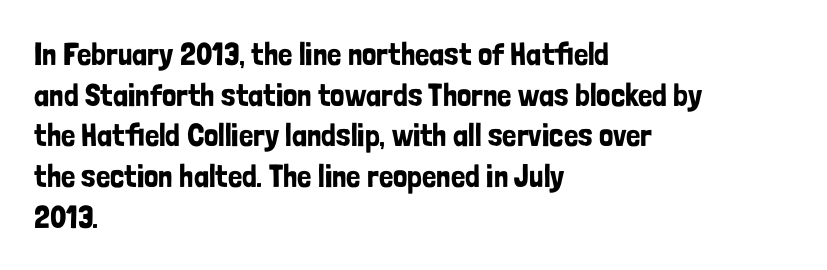
The image shows 32 px condensed sans-serif type, upright; set left-aligned, normal line spacing (1.27x), normal letter spacing, not underlined; low stroke contrast and a medium x-height.
